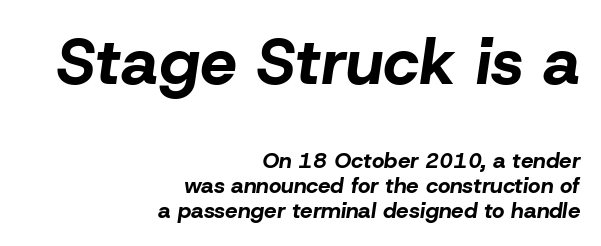
The image shows 65 px bold type, italic (leaning right); set right-aligned, tight line spacing (1.13x), normal letter spacing, not underlined; the first (top) block is 2.95x larger; low stroke contrast and a medium x-height.
